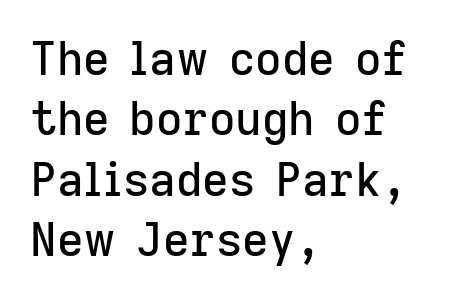
The image shows 46 px sans-serif type, upright; set left-aligned, normal line spacing (1.31x), normal letter spacing, not underlined; low stroke contrast and a medium x-height.
